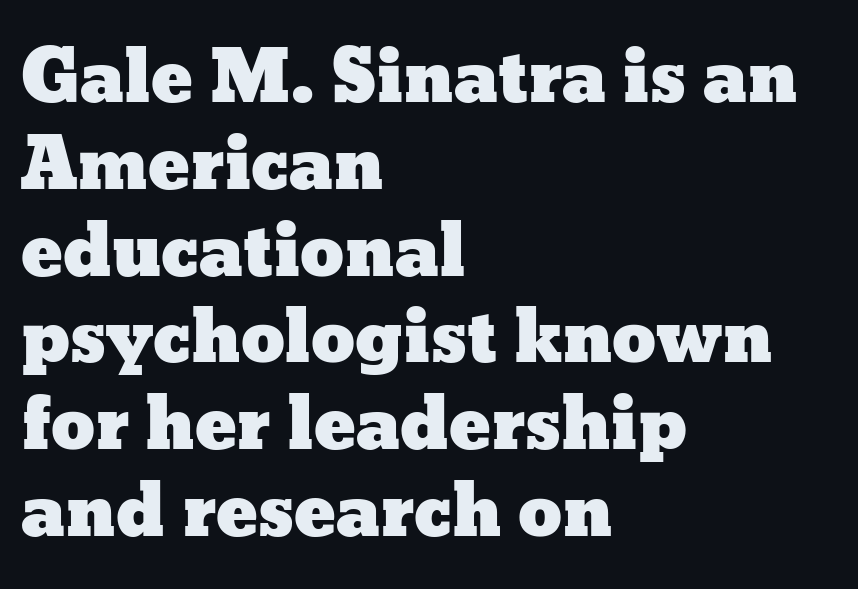
You could not count columns in this text — the font is proportionally spaced. The text block is weighted toward the left margin, trailing off unevenly rightward. Every stem runs plumb, perpendicular to the baseline. Letter spacing: default. A bare baseline throughout the passage.
